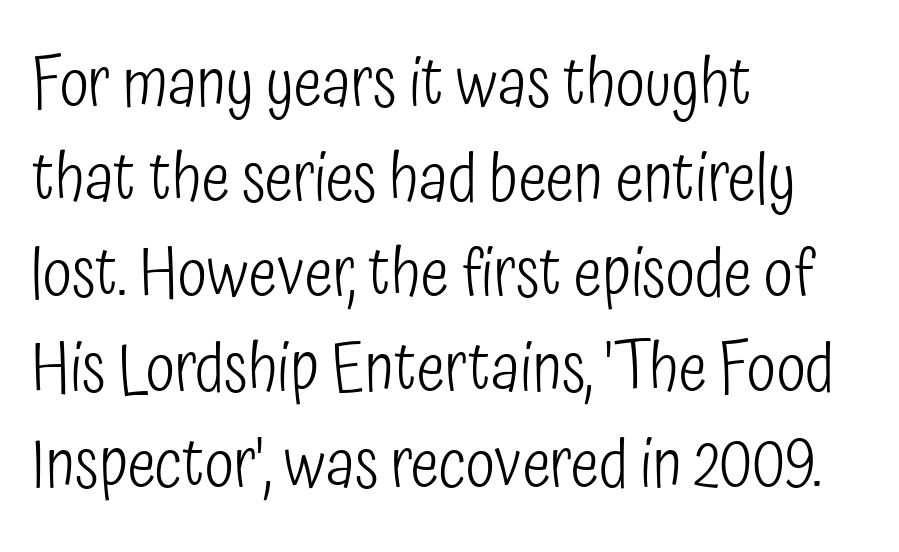
One glance says typical: line gaps are just what's usual. You could not count columns in this text — the font is proportionally spaced. Upright lettering throughout. These lines keep a tight, regular rhythm from letter to letter. The area under the type is left untouched. Casual observation: everything's shoved over to the left.
